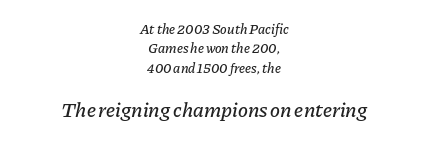
Caption: multi-line text, centered on the measure. Style check: oblique. The designer gave the closing block more size than the opening block. Vertically, the passage feels balanced, rows spaced as you'd expect. Short note: letters normally spaced. The area under the type is left untouched.
